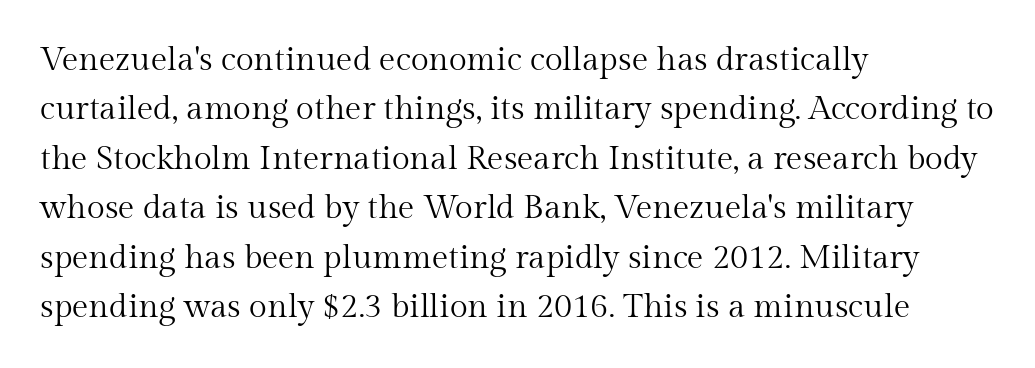
The image shows 33 px regular-weight serif type, upright; set left-aligned, normal line spacing (1.5x), normal letter spacing, not underlined; medium stroke contrast and a medium x-height.
